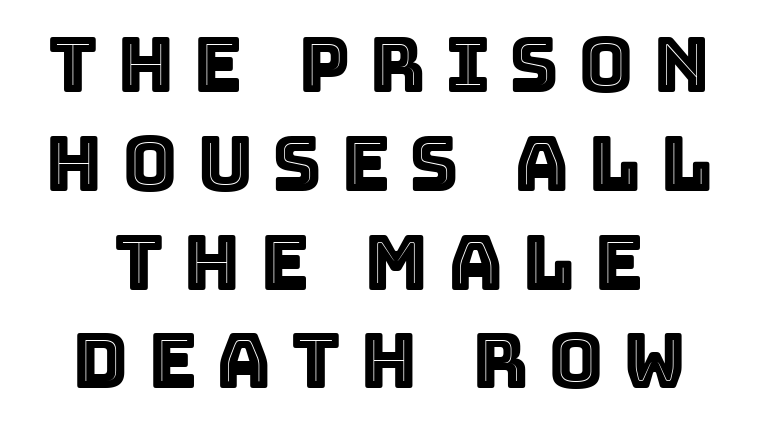
{"italic": "no", "width": "normal", "x_height": "large", "monospaced": "no", "underline": "no", "line_spacing": "normal", "line_spacing_ratio": 1.3, "letter_spacing": "wide", "letter_spacing_em": 0.25, "glyph_px": 76}
